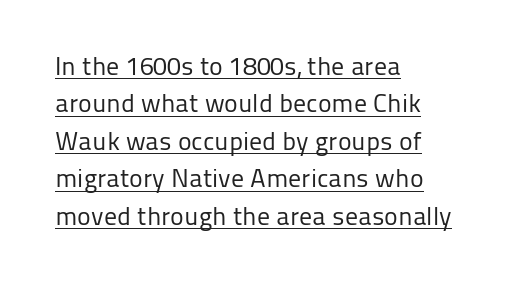
The image shows 26 px text type, upright; set left-aligned, normal line spacing (1.44x), normal letter spacing, underlined.
